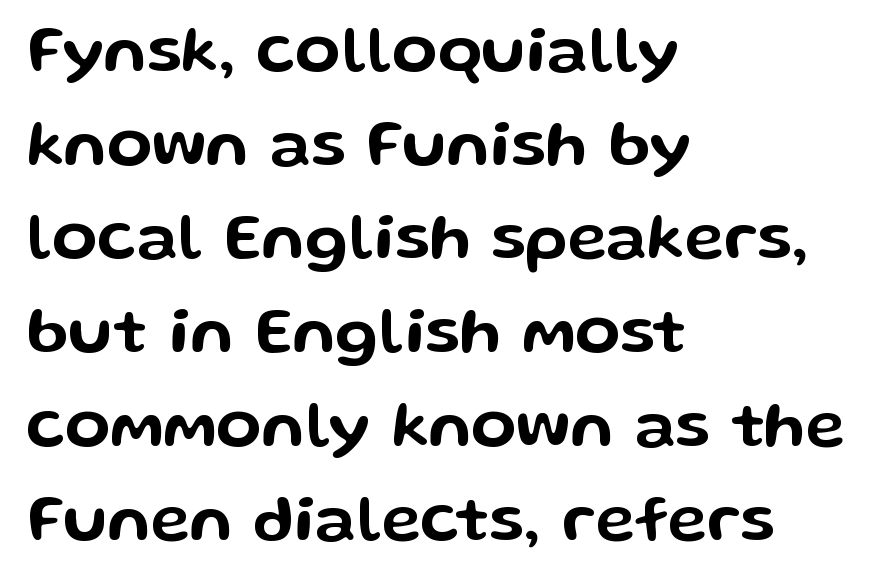
{"serif": "no", "italic": "no", "width": "wide", "stroke_contrast": "low", "x_height": "medium", "monospaced": "no", "underline": "no", "align": "left", "line_spacing": "normal", "line_spacing_ratio": 1.42, "letter_spacing": "normal", "letter_spacing_em": 0.0, "glyph_px": 66}
